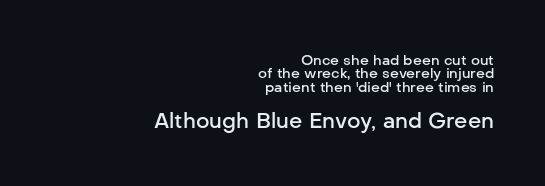
Q: Is the text bold? A: Semi-bold.
Q: Is the text italic (slanted)? A: No, it is upright.
Q: Is the text underlined? A: No.
Q: How is the paragraph aligned? A: Right-aligned.
Q: Is the spacing between letters normal or unusually wide? A: Normal.
Q: Is the spacing between lines tight, normal or loose? A: Tight.
Q: Which block of text is set in a larger size, the first (top) or the second (bottom)? A: The second (bottom) one.
